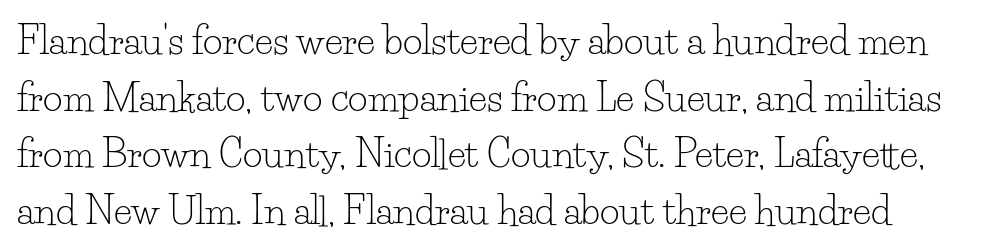
Q: Is the text bold? A: No.
Q: Is the text italic (slanted)? A: No, it is upright.
Q: Is the typeface a serif or a sans-serif typeface? A: Serif.
Q: Is the text underlined? A: No.
Q: Is the spacing between letters normal or unusually wide? A: Normal.
Q: Is the spacing between lines tight, normal or loose? A: Normal.
Q: Width (condensed, normal, or wide)? A: Normal.
Q: Stroke contrast? A: Low.
Q: x-height? A: Small.
Q: Monospaced? A: No.
